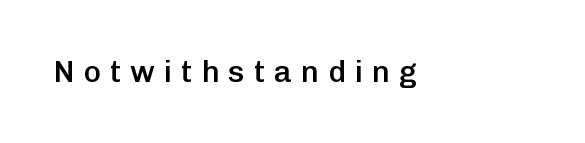
Spacing verdict: proportional, widths tailored to each character. Quick note: underline off. Observe the wide spacing: letters keep a clear distance from each other. Stems and bowls a touch heavier than normal — semibold. Quick note: not italic, upright.
